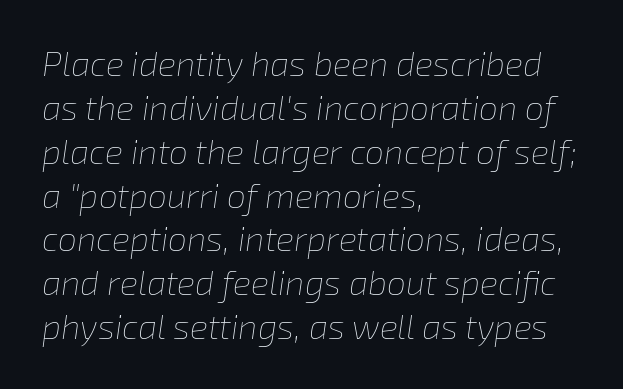
The space directly below the letters is spotless. Left-aligned paragraph, ragged on the right. How would I describe the line gaps? Plain and ordinary. Standard letterfit; no display-style spreading of the glyphs. This is oblique type, the kind used for emphasis or titles.
